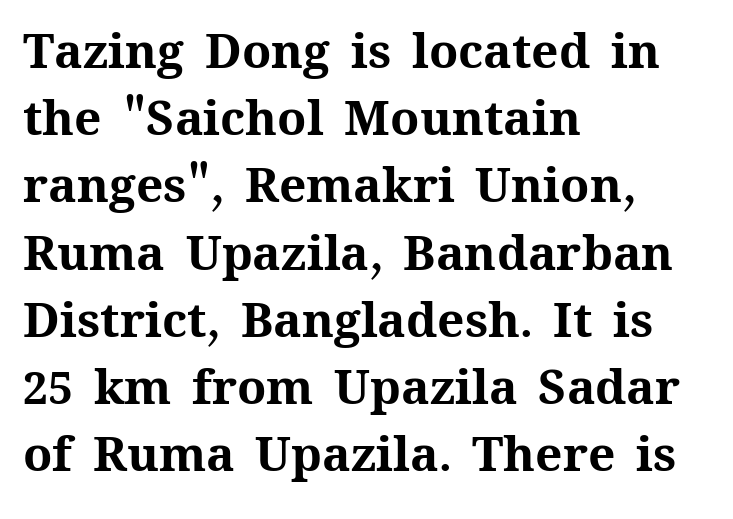
{"italic": "no", "bold": "yes", "weight": "bold", "width": "normal", "stroke_contrast": "medium", "x_height": "medium", "monospaced": "no", "underline": "no", "align": "left", "line_spacing": "normal", "line_spacing_ratio": 1.4, "letter_spacing": "normal", "letter_spacing_em": 0.0, "glyph_px": 48}
